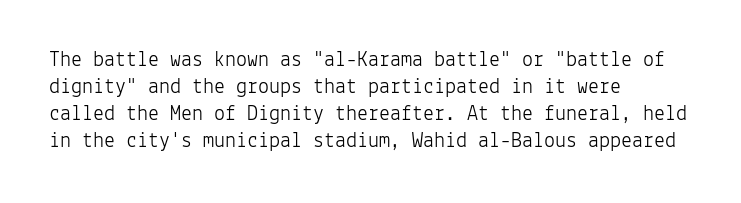
The image shows 22 px text type, upright; set left-aligned, line spacing 1.23x, normal letter spacing, not underlined.
